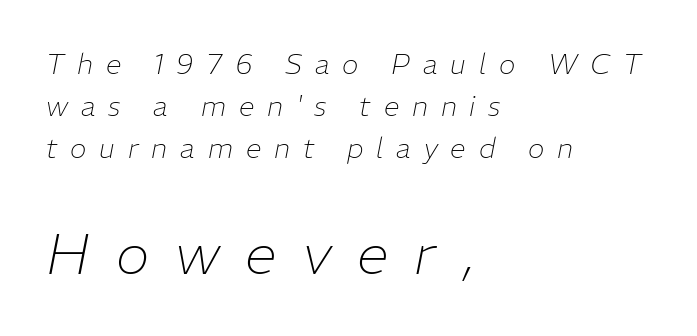
Each line starts at the same left margin while the right side varies. You could only call the tracking loose — the letters float apart. Varying glyph widths throughout — classic text-font behaviour. Rule under the text: the space is simply empty. Leading: standard. Size hierarchy here favors the trailing block over the leading one.
